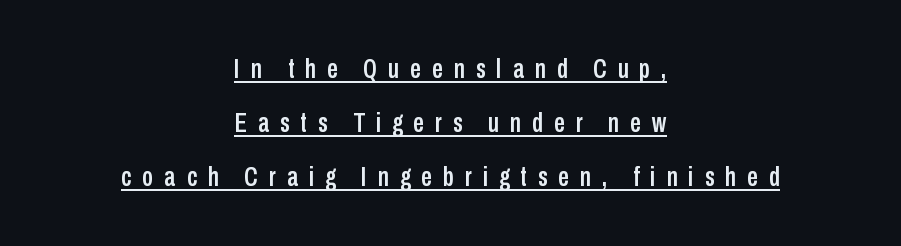
{"italic": "no", "underline": "yes", "align": "center", "line_spacing": "loose", "line_spacing_ratio": 2.0, "letter_spacing": "wide", "letter_spacing_em": 0.41, "glyph_px": 27}
